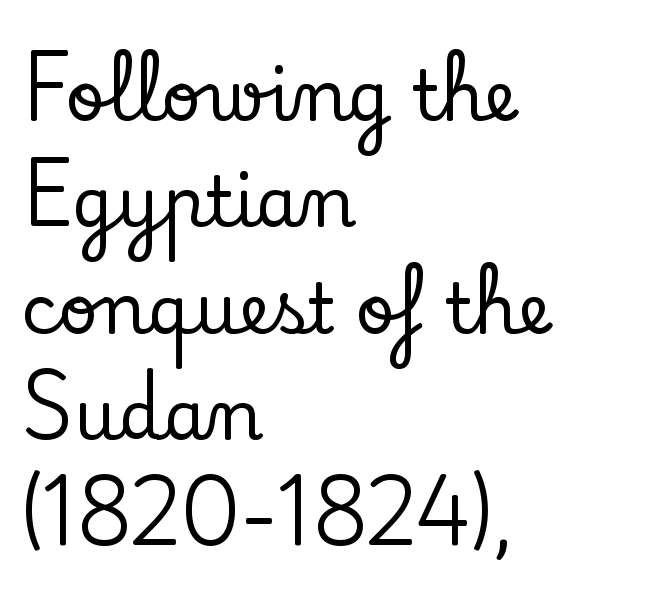
Q: Is the text italic (slanted)? A: No, it is upright.
Q: Is the text underlined? A: No.
Q: How is the paragraph aligned? A: Left-aligned.
Q: Is the spacing between letters normal or unusually wide? A: Normal.
Q: Is the spacing between lines tight, normal or loose? A: Normal.
Q: Width (condensed, normal, or wide)? A: Normal.
Q: Stroke contrast? A: Low.
Q: x-height? A: Small.
Q: Monospaced? A: No.
